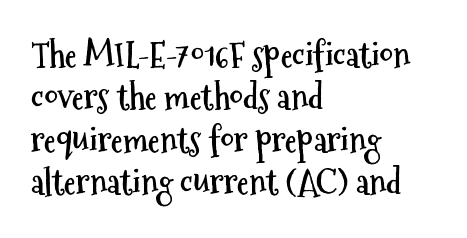
The designer went with a sans here, leaving each stem footless. Normally led — the rows are evenly, conventionally spaced. This is the regular roman posture of the typeface. Set as a true bold cut, around the 700 mark.
